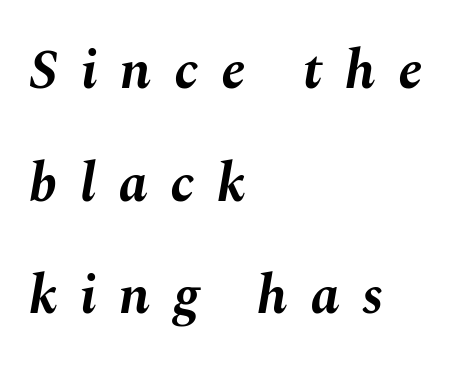
Looking at the ascenders, they clearly lean. The compositor pushed each line to the left boundary. What weight is shown? A full bold with thick strokes. Check the space under the baseline: it is left empty.
